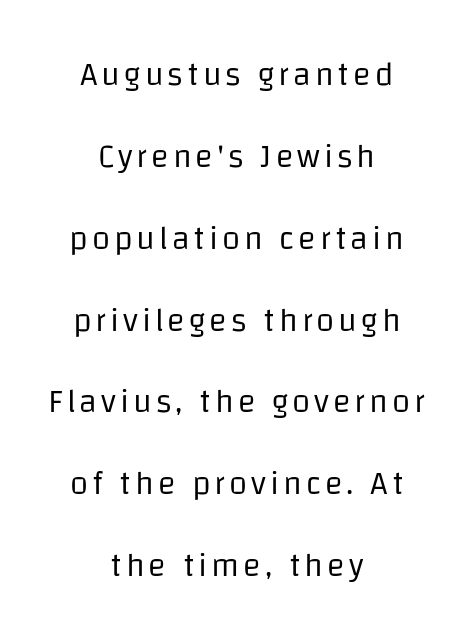
Q: Is the text bold? A: No.
Q: Is the text italic (slanted)? A: No, it is upright.
Q: Is the typeface a serif or a sans-serif typeface? A: Sans-serif.
Q: Is the text underlined? A: No.
Q: How is the paragraph aligned? A: Centered.
Q: Is the spacing between lines tight, normal or loose? A: Loose.
Q: Width (condensed, normal, or wide)? A: Normal.
Q: Stroke contrast? A: Low.
Q: x-height? A: Large.
Q: Monospaced? A: No.
